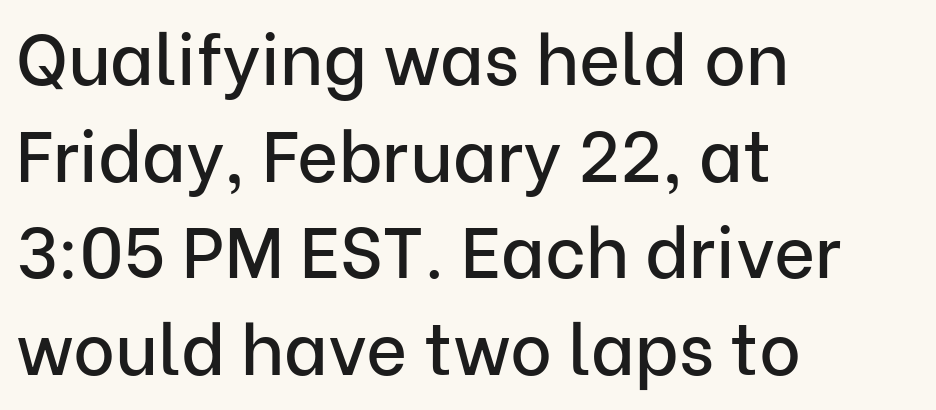
Q: Is the text italic (slanted)? A: No, it is upright.
Q: Is the typeface a serif or a sans-serif typeface? A: Sans-serif.
Q: Is the text underlined? A: No.
Q: How is the paragraph aligned? A: Left-aligned.
Q: Is the spacing between letters normal or unusually wide? A: Normal.
Q: Is the spacing between lines tight, normal or loose? A: Normal.
Q: Width (condensed, normal, or wide)? A: Normal.
Q: Stroke contrast? A: Low.
Q: x-height? A: Medium.
Q: Monospaced? A: No.
